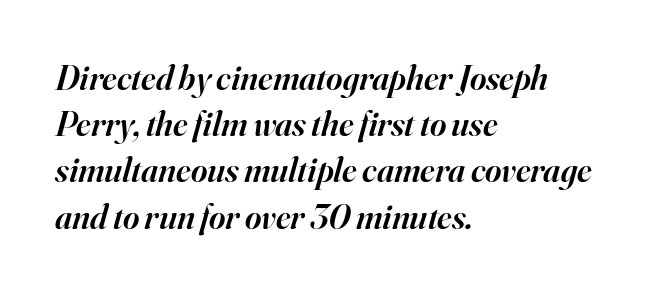
The image shows 35 px semibold serif type, italic (leaning right); set left-aligned, normal line spacing (1.32x), normal letter spacing, not underlined; high stroke contrast and a small x-height.
